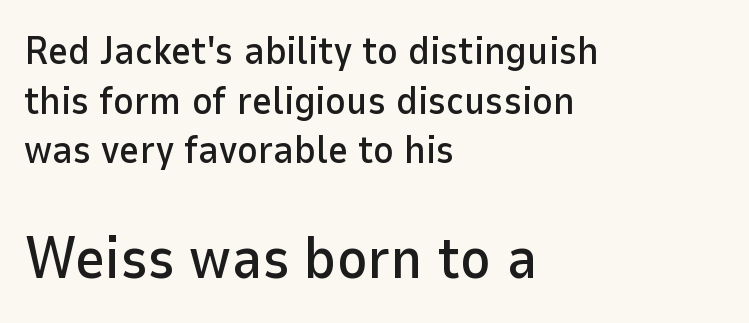
The image shows 58 px sans-serif type, upright; set left-aligned, normal line spacing (1.27x), normal letter spacing, not underlined; the second (bottom) block is 1.49x larger; low stroke contrast and a medium x-height.
